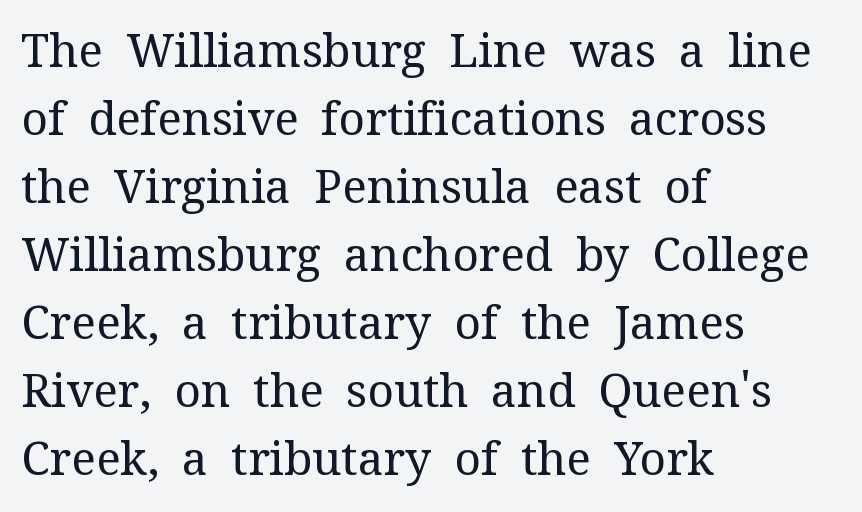
{"serif": "yes", "italic": "no", "bold": "no", "weight": "regular", "width": "normal", "stroke_contrast": "medium", "x_height": "medium", "monospaced": "no", "underline": "no", "align": "left", "line_spacing": "normal", "line_spacing_ratio": 1.48, "letter_spacing": "normal", "letter_spacing_em": 0.0, "glyph_px": 46}
